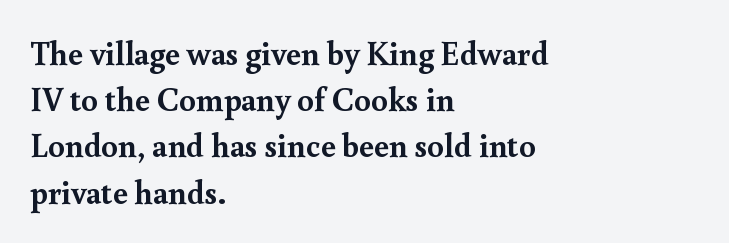
The image shows 33 px semibold serif type, upright; set left-aligned, normal line spacing (1.4x), normal letter spacing, not underlined; a small x-height.
